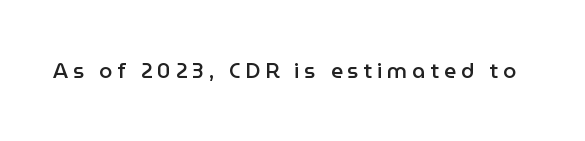
The image shows 21 px text type, upright; set unusually wide letter spacing (+0.23 em), not underlined.
